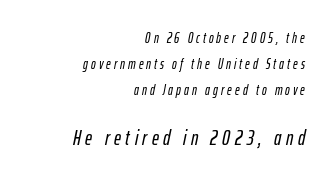
Clear beneath every line of the passage. The lettering tilts uniformly, giving the passage an italic look. Short and long lines alike share a common ending point at right. The type is letterspaced generously, with wide tracking. Does the bottom block carry the larger type? Yes, it does.
